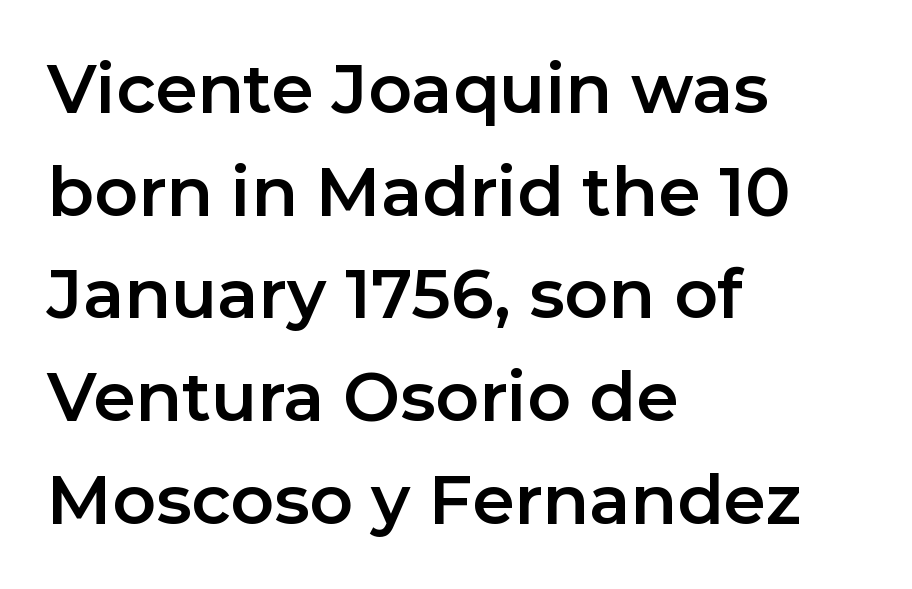
{"serif": "no", "italic": "no", "width": "normal", "stroke_contrast": "low", "x_height": "medium", "monospaced": "no", "underline": "no", "align": "left", "line_spacing": "normal", "line_spacing_ratio": 1.51, "letter_spacing": "normal", "letter_spacing_em": 0.0, "glyph_px": 68}
